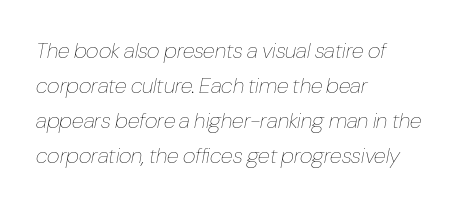
Q: Is the text bold? A: No.
Q: Is the text italic (slanted)? A: Yes, it leans right by about 10 degrees.
Q: Is the text underlined? A: No.
Q: How is the paragraph aligned? A: Left-aligned.
Q: Is the spacing between letters normal or unusually wide? A: Normal.
Q: Is the spacing between lines tight, normal or loose? A: Normal.
